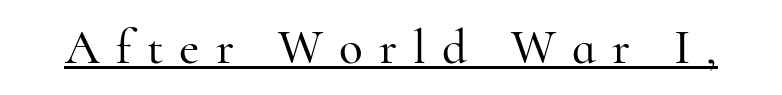
The image shows 49 px serif type, upright; set unusually wide letter spacing (+0.33 em), underlined; high stroke contrast and a small x-height.
